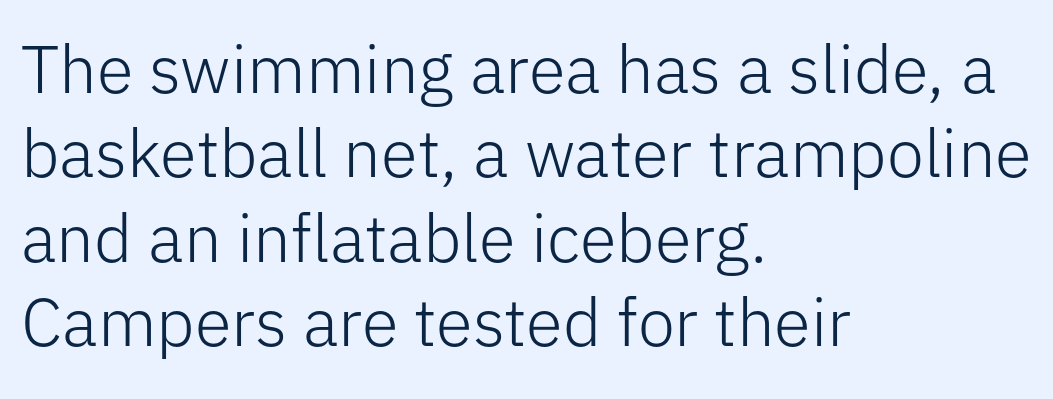
{"serif": "no", "italic": "no", "bold": "no", "weight": "light", "width": "normal", "stroke_contrast": "low", "x_height": "medium", "monospaced": "no", "underline": "no", "align": "left", "line_spacing": "normal", "line_spacing_ratio": 1.26, "letter_spacing": "normal", "letter_spacing_em": 0.0, "glyph_px": 67}
